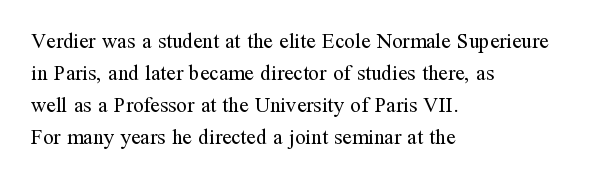
The image shows 21 px text type, upright; set left-aligned, normal line spacing (1.52x), normal letter spacing, not underlined.
